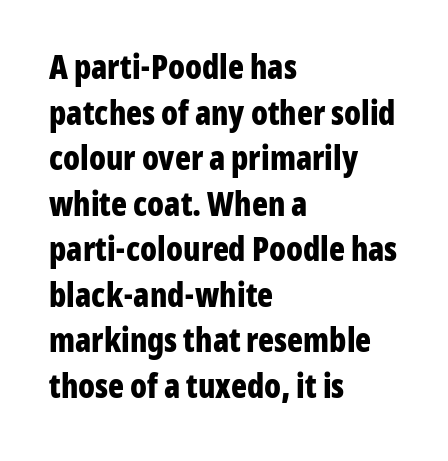
Character widths vary here, with narrow letters taking less room than wide ones. Casual observation: everything's shoved over to the left. What stands out about the letter spacing? Nothing — it is the standard amount. Honestly, the row spacing looks completely unremarkable. Nothing sits at the stroke ends, so this counts as sans-serif.
